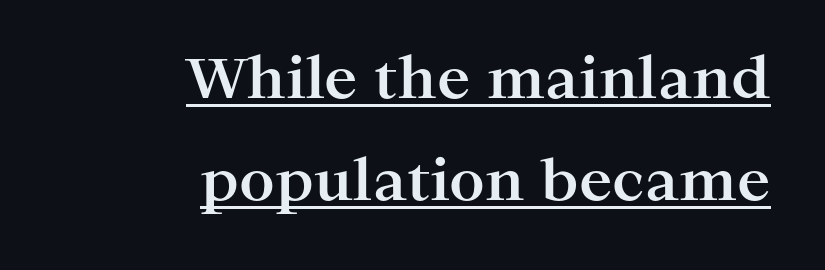
{"serif": "yes", "italic": "no", "bold": "yes", "weight": "bold", "width": "wide", "stroke_contrast": "high", "x_height": "medium", "monospaced": "no", "underline": "yes", "align": "right", "line_spacing_ratio": 1.83, "letter_spacing": "normal", "letter_spacing_em": 0.0, "glyph_px": 56}
